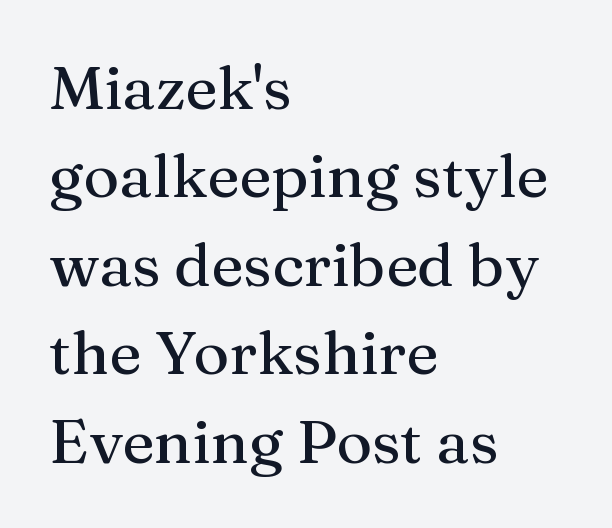
Varying glyph widths throughout — classic text-font behaviour. Short note: letters normally spaced. Interline gaps are of average width in this sample. Designer's note — italics off, roman on.
